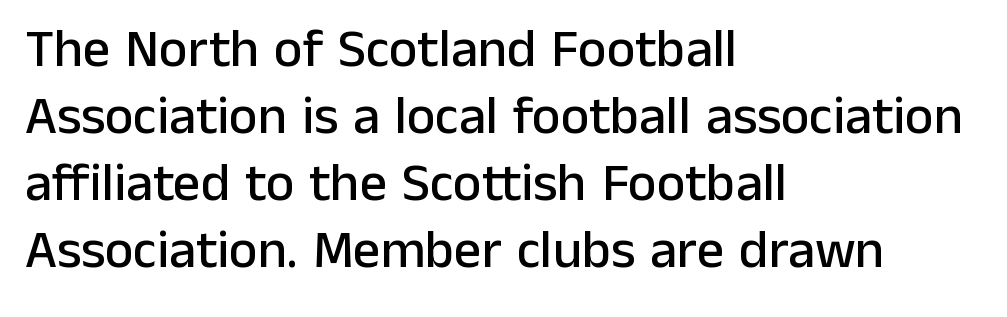
{"serif": "no", "italic": "no", "width": "normal", "stroke_contrast": "low", "x_height": "medium", "monospaced": "no", "underline": "no", "align": "left", "line_spacing_ratio": 1.24, "letter_spacing": "normal", "letter_spacing_em": 0.0, "glyph_px": 54}
